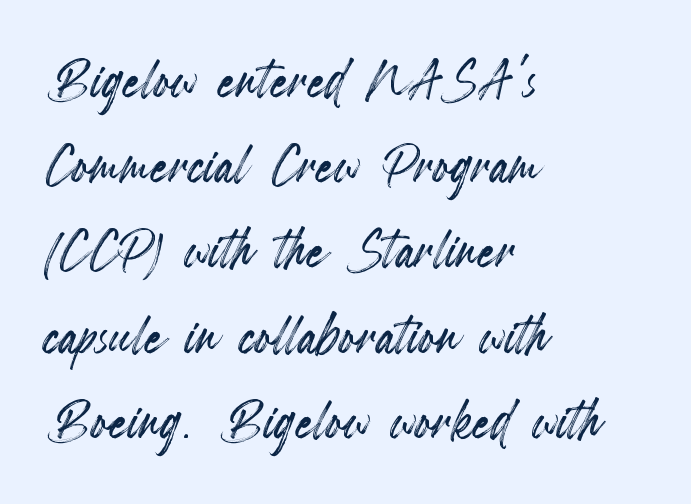
Caption: standard tracking, unaltered. Is this a fixed-width face? No — the glyphs have proportional, varying widths. Decoration check: the copy has no underline. Alignment: flush left.
